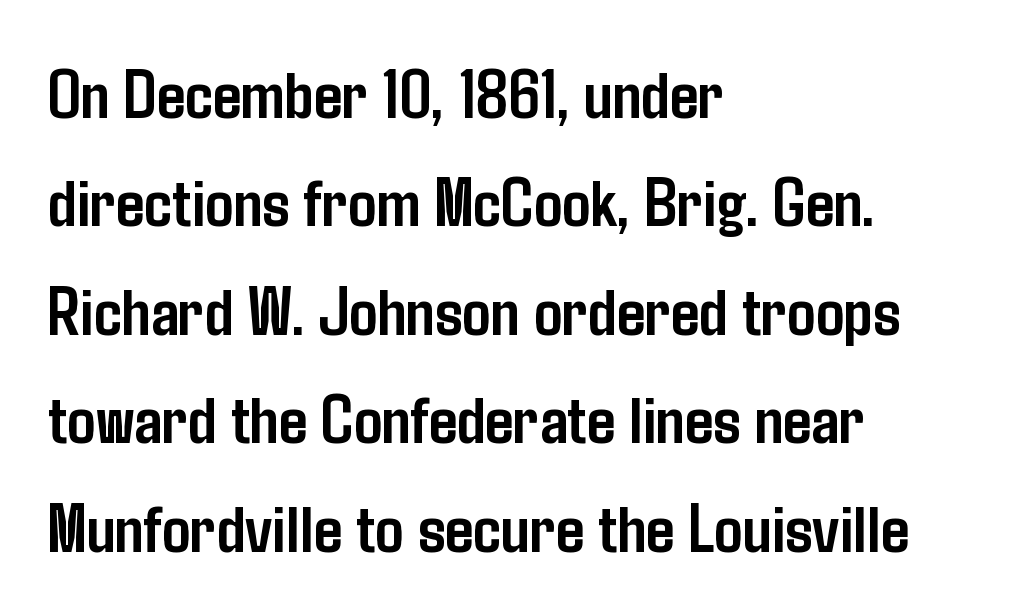
The area under the type is left untouched. In terms of letterform style, serifs are entirely absent. A typesetter would call this proportional, since set widths differ per character. Does extra space separate the letters? No, they use regular spacing.
